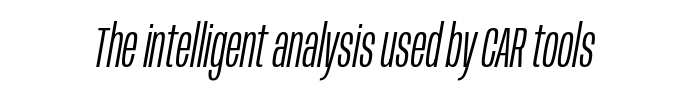
Each row of text sits above clean, open space. The lettering tilts uniformly, giving the passage an italic look. No extra ink here — the face is not bold. The rendering keeps characters at their native spacing.
